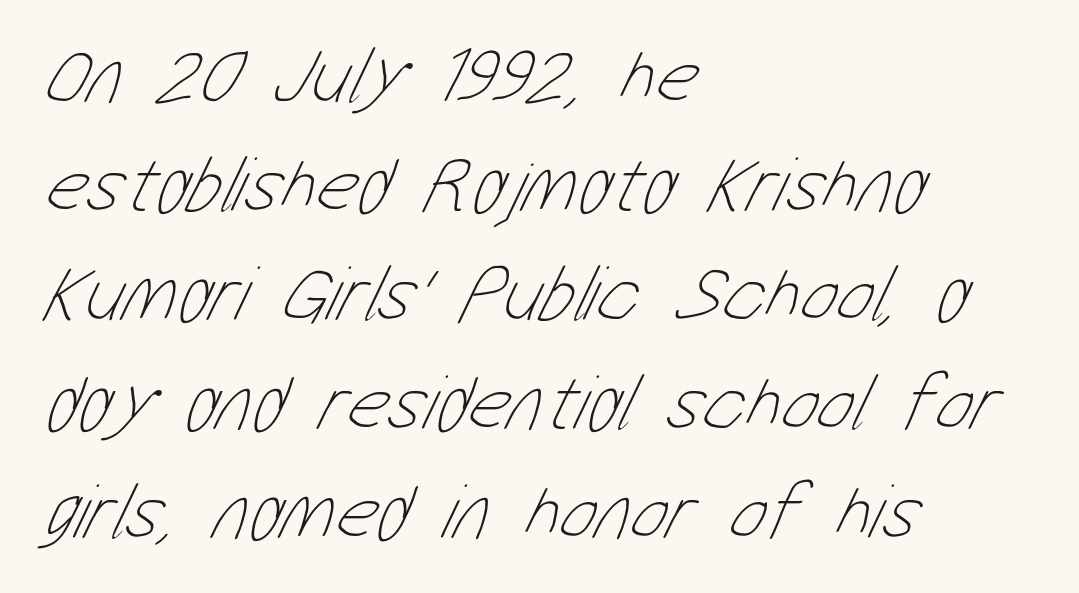
Q: Is the text bold? A: No.
Q: Is the text underlined? A: No.
Q: How is the paragraph aligned? A: Left-aligned.
Q: Is the spacing between letters normal or unusually wide? A: Normal.
Q: Is the spacing between lines tight, normal or loose? A: Normal.
Q: Width (condensed, normal, or wide)? A: Condensed.
Q: Stroke contrast? A: Low.
Q: x-height? A: Medium.
Q: Monospaced? A: No.
